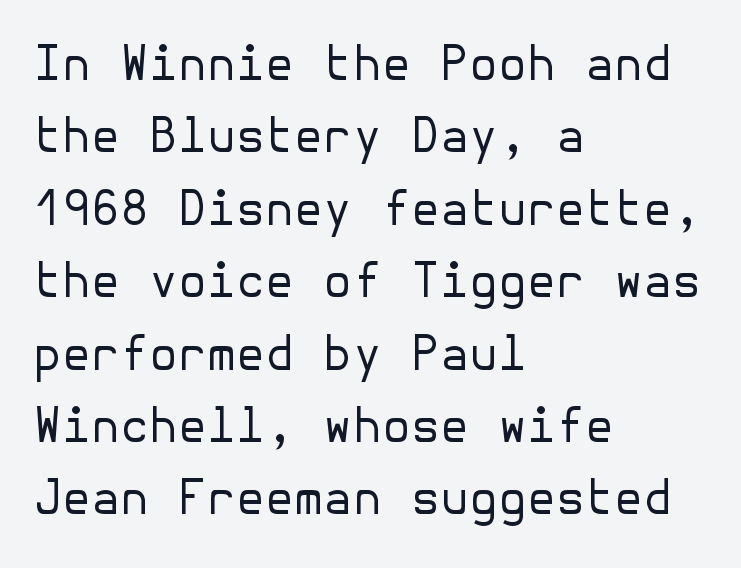
The image shows 47 px regular-weight sans-serif type, upright; set left-aligned, normal line spacing (1.54x), normal letter spacing, not underlined; low stroke contrast and a medium x-height.
